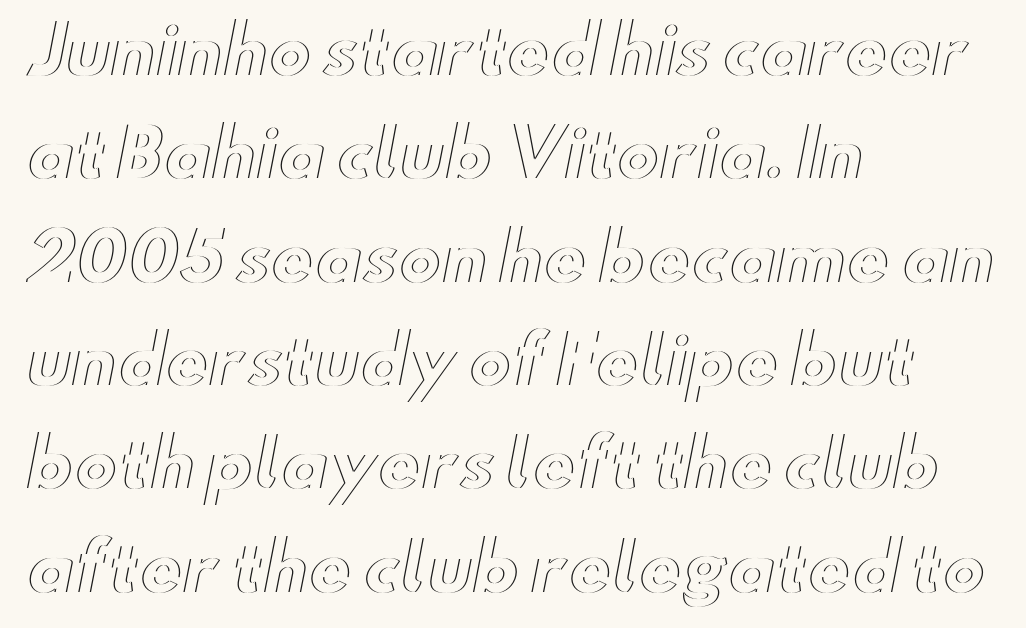
Q: Is the text italic (slanted)? A: Yes.
Q: Is the text underlined? A: No.
Q: How is the paragraph aligned? A: Left-aligned.
Q: Is the spacing between letters normal or unusually wide? A: Normal.
Q: Is the spacing between lines tight, normal or loose? A: Normal.
Q: Width (condensed, normal, or wide)? A: Wide.
Q: x-height? A: Small.
Q: Monospaced? A: No.
